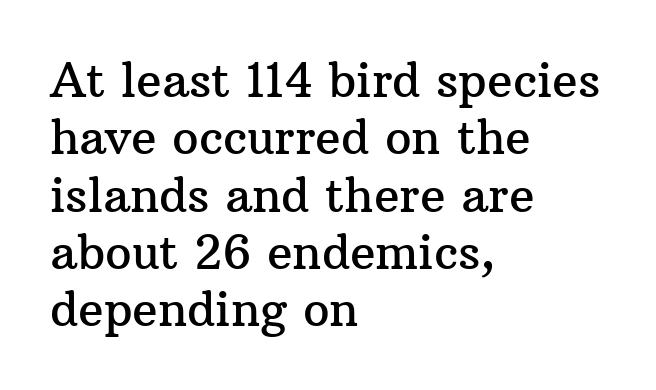
The image shows 47 px serif type, upright; set left-aligned, line spacing 1.22x, normal letter spacing, not underlined; medium stroke contrast and a medium x-height.
